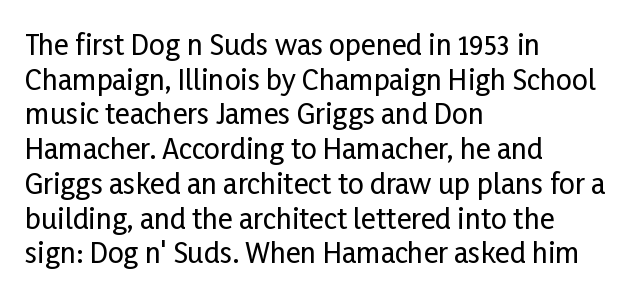
{"serif": "no", "italic": "no", "width": "condensed", "stroke_contrast": "low", "x_height": "medium", "monospaced": "no", "underline": "no", "align": "left", "line_spacing_ratio": 1.24, "letter_spacing": "normal", "letter_spacing_em": 0.0, "glyph_px": 28}
